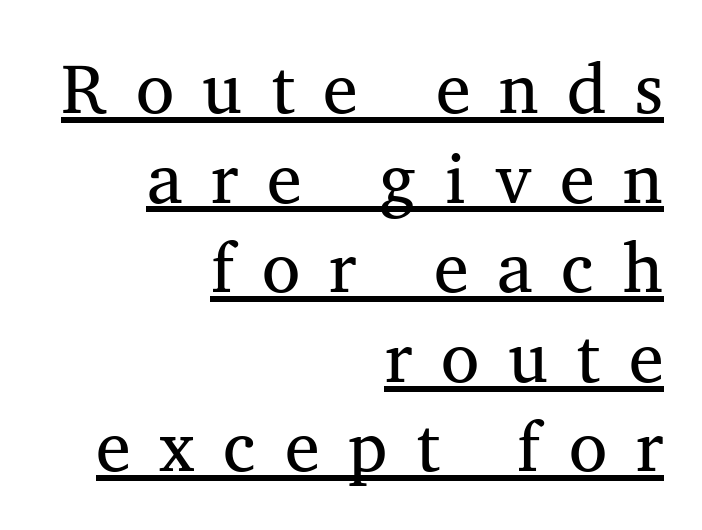
Q: Is the text bold? A: No.
Q: Is the text italic (slanted)? A: No, it is upright.
Q: Is the typeface a serif or a sans-serif typeface? A: Serif.
Q: Is the text underlined? A: Yes.
Q: How is the paragraph aligned? A: Right-aligned.
Q: Is the spacing between letters normal or unusually wide? A: Unusually wide.
Q: Is the spacing between lines tight, normal or loose? A: Normal.
Q: Width (condensed, normal, or wide)? A: Normal.
Q: Stroke contrast? A: Medium.
Q: x-height? A: Medium.
Q: Monospaced? A: No.
